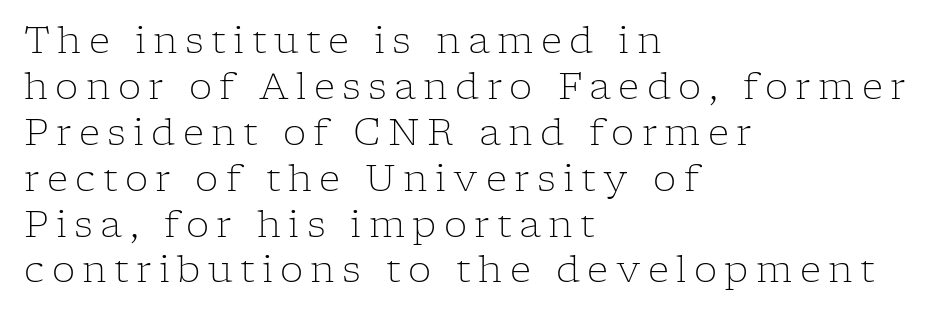
Q: Is the text bold? A: No.
Q: Is the text italic (slanted)? A: No, it is upright.
Q: Is the typeface a serif or a sans-serif typeface? A: Serif.
Q: Is the text underlined? A: No.
Q: How is the paragraph aligned? A: Left-aligned.
Q: Is the spacing between letters normal or unusually wide? A: Unusually wide.
Q: Width (condensed, normal, or wide)? A: Normal.
Q: Stroke contrast? A: Low.
Q: x-height? A: Medium.
Q: Monospaced? A: No.
